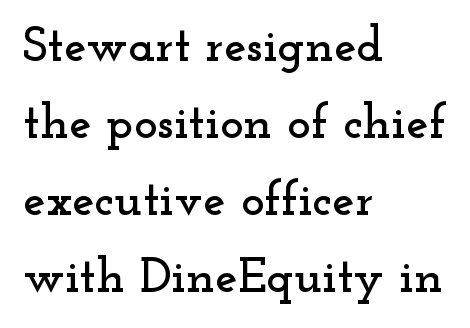
{"serif": "yes", "italic": "no", "width": "wide", "stroke_contrast": "low", "x_height": "small", "monospaced": "no", "underline": "no", "align": "left", "line_spacing": "normal", "line_spacing_ratio": 1.54, "letter_spacing": "normal", "letter_spacing_em": 0.0, "glyph_px": 50}
